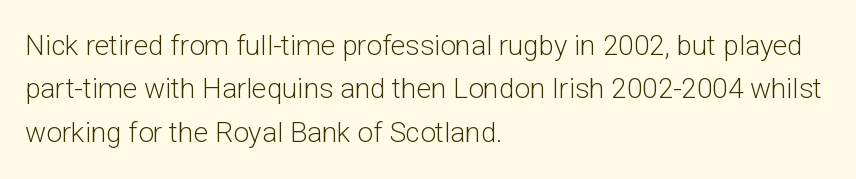
Students, observe: this is what conventionally led text looks like. These lines keep a tight, regular rhythm from letter to letter. The passage shown is typed in a proportional face where columns would drift. A clean baseline with only descenders dipping below it.
